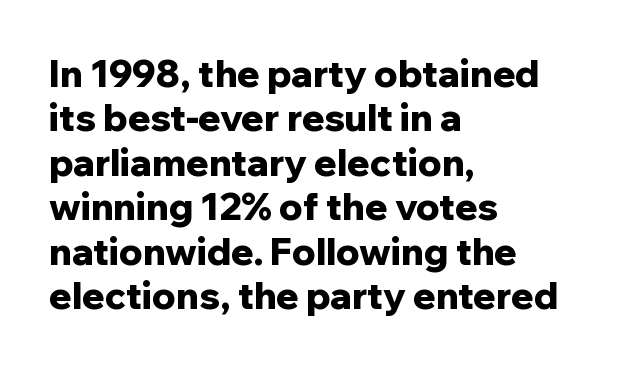
Q: Is the text bold? A: Yes.
Q: Is the text italic (slanted)? A: No, it is upright.
Q: Is the typeface a serif or a sans-serif typeface? A: Sans-serif.
Q: Is the text underlined? A: No.
Q: How is the paragraph aligned? A: Left-aligned.
Q: Is the spacing between letters normal or unusually wide? A: Normal.
Q: Width (condensed, normal, or wide)? A: Normal.
Q: Stroke contrast? A: Low.
Q: x-height? A: Medium.
Q: Monospaced? A: No.
